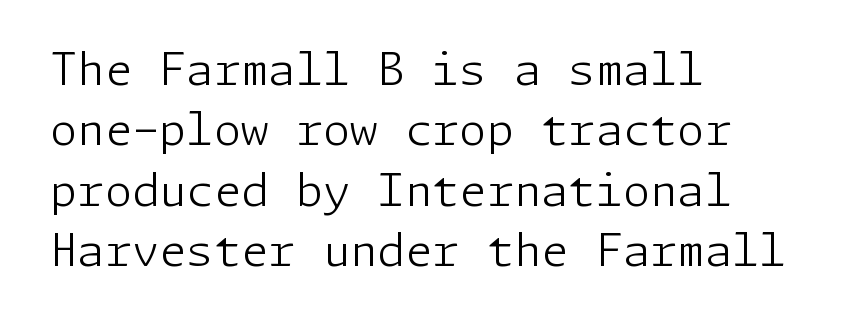
Q: Is the text bold? A: No.
Q: Is the text italic (slanted)? A: No, it is upright.
Q: Is the typeface a serif or a sans-serif typeface? A: Sans-serif.
Q: Is the text underlined? A: No.
Q: How is the paragraph aligned? A: Left-aligned.
Q: Is the spacing between letters normal or unusually wide? A: Normal.
Q: Is the spacing between lines tight, normal or loose? A: Normal.
Q: Width (condensed, normal, or wide)? A: Normal.
Q: Stroke contrast? A: Low.
Q: x-height? A: Medium.
